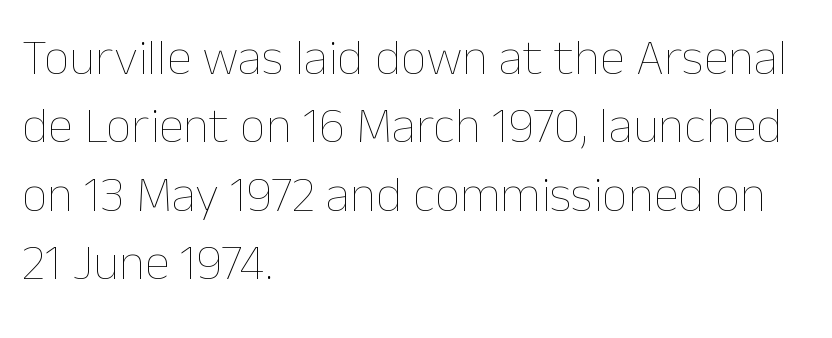
Nope, not italic — everything's standing straight. These lines are set flush left with a ragged right edge. Unbolded letterforms with no extra heft. The line-height multiplier appears to be the usual default. Default kerning and tracking; the words read as compact shapes.
